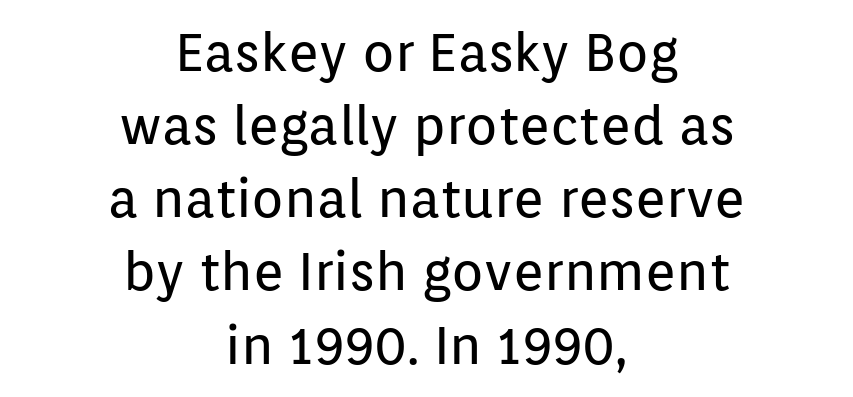
This is the regular roman posture of the typeface. This sample has the flowing, uneven cadence of proportional lettering. Is this a sans? Yes — the strokes have no serifs. Each row of text sits above clean, open space. The passage is arranged like a title page — every line centered. The leading is moderate, giving the passage an even texture.
